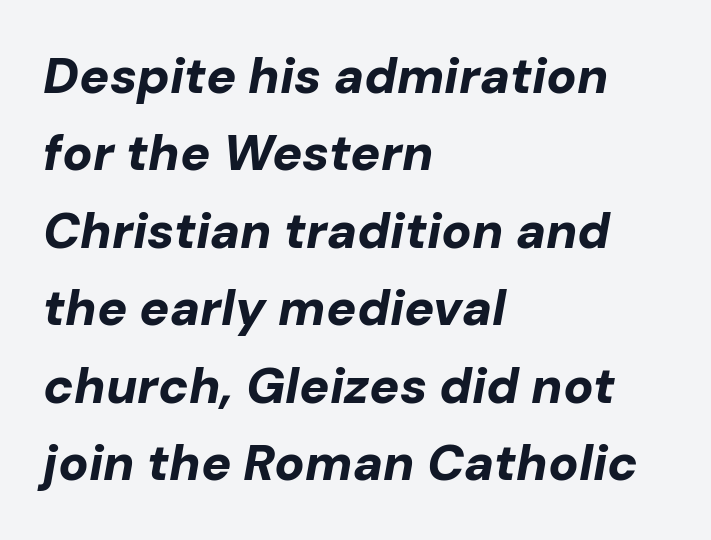
Successive baselines arrive at the customary interval. These lines are set flush left with a ragged right edge. This sample uses plain, unmodified letter spacing. Character widths vary here, with narrow letters taking less room than wide ones.
